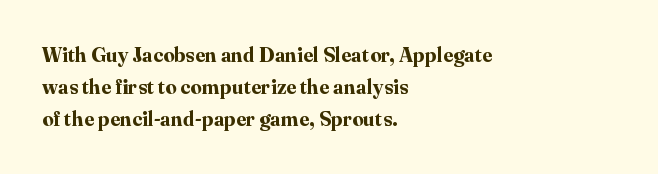
Q: Is the text bold? A: Yes.
Q: Is the text italic (slanted)? A: No, it is upright.
Q: Is the text underlined? A: No.
Q: How is the paragraph aligned? A: Left-aligned.
Q: Is the spacing between letters normal or unusually wide? A: Normal.
Q: Is the spacing between lines tight, normal or loose? A: Normal.
